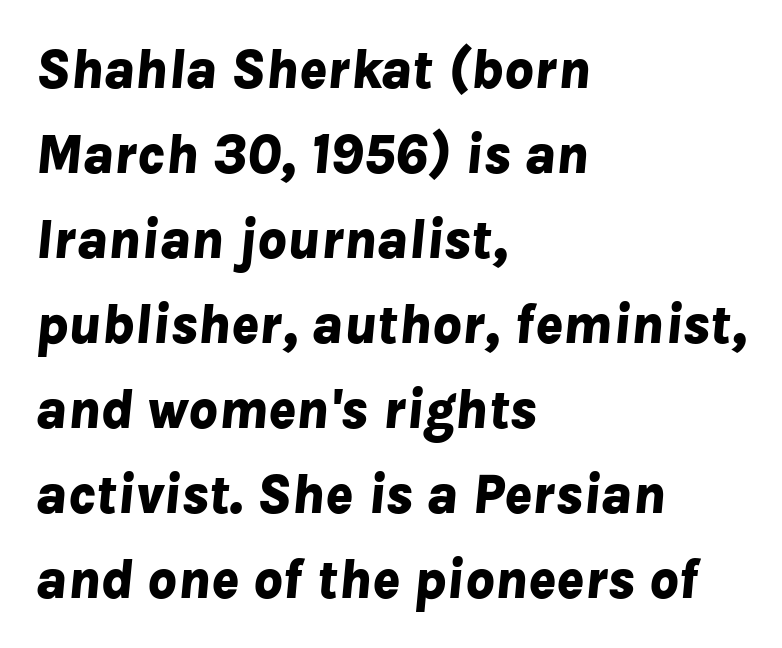
The image shows 57 px bold type, italic (leaning right); set left-aligned, normal line spacing (1.49x), normal letter spacing, not underlined; low stroke contrast and a medium x-height.
